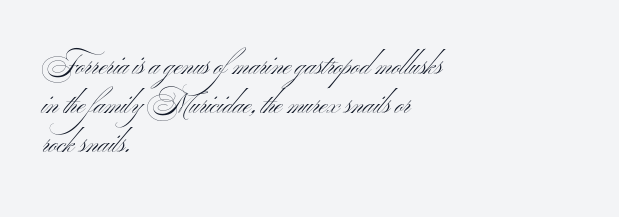
Default kerning and tracking; the words read as compact shapes. No heavy texture on the line: the type isn't bold. Notice how the passage keeps a crisp vertical edge on the left only. Bare-footed words on every line.
